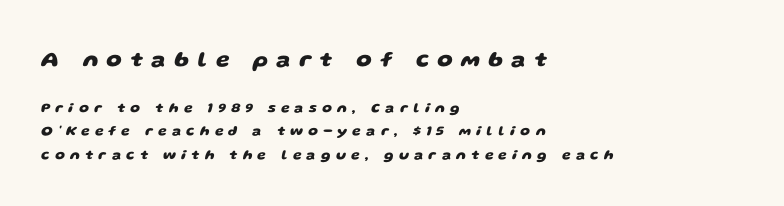
Q: Is the text bold? A: Yes.
Q: Is the text underlined? A: No.
Q: How is the paragraph aligned? A: Left-aligned.
Q: Is the spacing between letters normal or unusually wide? A: Unusually wide.
Q: Is the spacing between lines tight, normal or loose? A: Normal.
Q: Which block of text is set in a larger size, the first (top) or the second (bottom)? A: The first (top) one.
